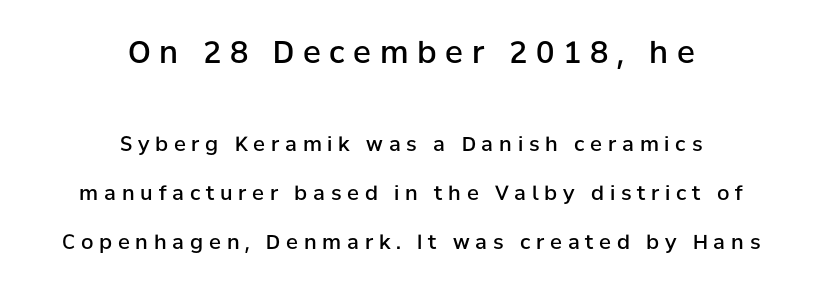
Q: Is the text bold? A: Semi-bold.
Q: Is the text italic (slanted)? A: No, it is upright.
Q: Is the typeface a serif or a sans-serif typeface? A: Sans-serif.
Q: Is the text underlined? A: No.
Q: How is the paragraph aligned? A: Centered.
Q: Is the spacing between letters normal or unusually wide? A: Unusually wide.
Q: Is the spacing between lines tight, normal or loose? A: Loose.
Q: Which block of text is set in a larger size, the first (top) or the second (bottom)? A: The first (top) one.
Q: Width (condensed, normal, or wide)? A: Normal.
Q: Stroke contrast? A: Low.
Q: x-height? A: Medium.
Q: Monospaced? A: No.
